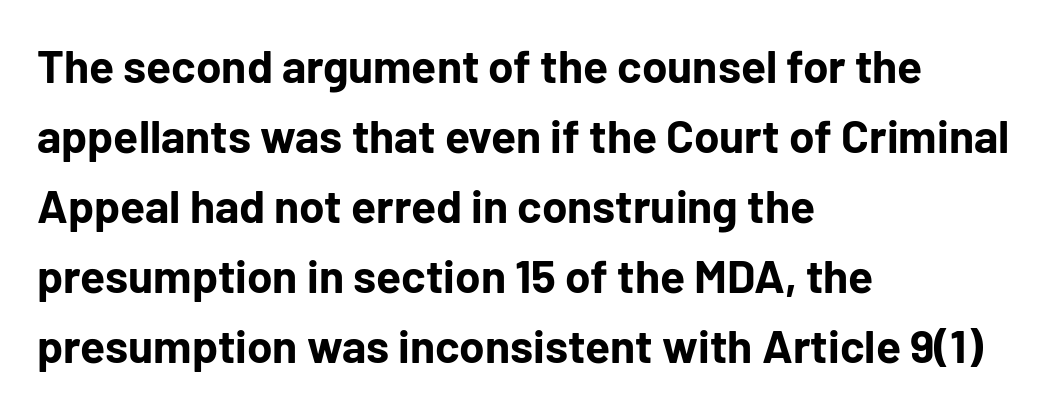
Words appear dense and cohesive because spacing is normal. Plain, unruled lines of type. Alignment: flush left. Heft: maximum for text — a bold. The block of text has a typical density, with ordinary space between rows. Think of a printed novel: that variable character pitch is what you see here.
